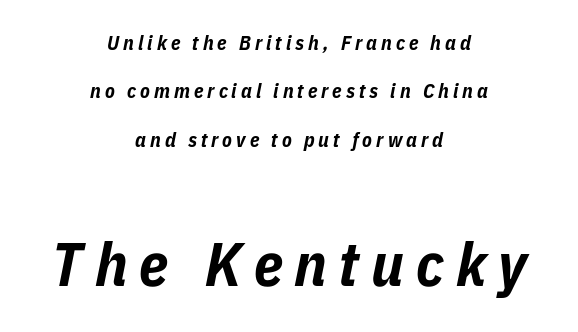
Q: Is the text bold? A: Yes.
Q: Is the text italic (slanted)? A: Yes, it leans right by about 11 degrees.
Q: Is the text underlined? A: No.
Q: How is the paragraph aligned? A: Centered.
Q: Is the spacing between letters normal or unusually wide? A: Unusually wide.
Q: Is the spacing between lines tight, normal or loose? A: Loose.
Q: Which block of text is set in a larger size, the first (top) or the second (bottom)? A: The second (bottom) one.
Q: Width (condensed, normal, or wide)? A: Condensed.
Q: Stroke contrast? A: Low.
Q: x-height? A: Medium.
Q: Monospaced? A: No.
